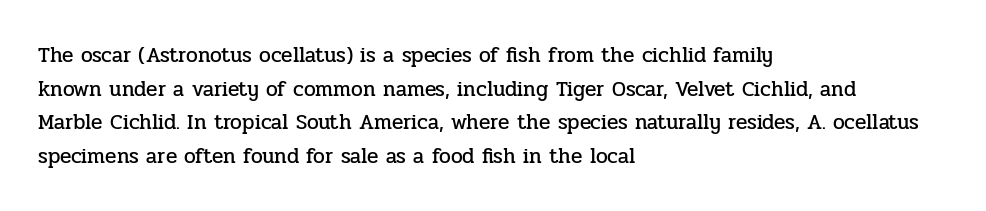
The image shows 21 px text type, upright; set left-aligned, normal line spacing (1.6x), normal letter spacing, not underlined.
